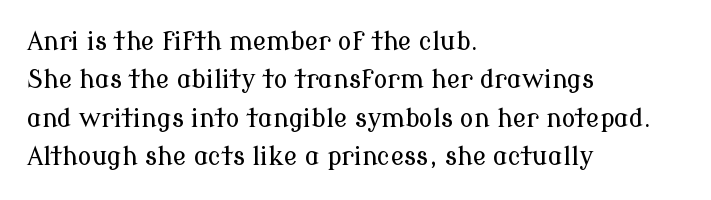
Q: Is the text italic (slanted)? A: No, it is upright.
Q: Is the text underlined? A: No.
Q: How is the paragraph aligned? A: Left-aligned.
Q: Is the spacing between letters normal or unusually wide? A: Normal.
Q: Is the spacing between lines tight, normal or loose? A: Normal.
